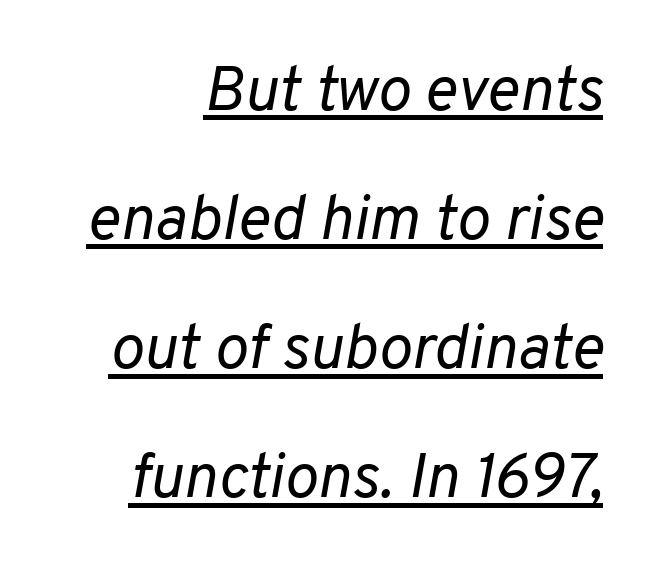
{"italic": "yes", "lean": "right", "slant_degrees": 10, "bold": "no", "weight": "regular", "width": "normal", "stroke_contrast": "low", "x_height": "medium", "monospaced": "no", "underline": "yes", "align": "right", "line_spacing": "loose", "line_spacing_ratio": 2.05, "letter_spacing": "normal", "letter_spacing_em": 0.0, "glyph_px": 63}
